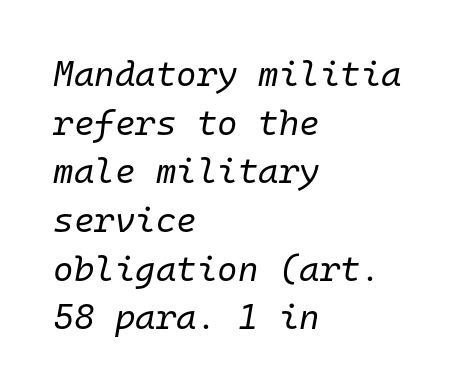
The image shows 35 px regular-weight type, italic (leaning right), monospaced; set left-aligned, normal line spacing (1.39x), normal letter spacing, not underlined; low stroke contrast and a medium x-height.
